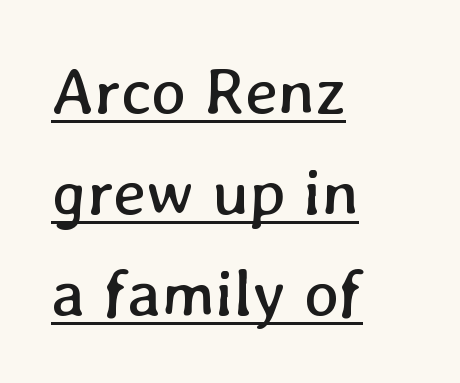
A student would call this left alignment; a typographer would say flush left, rag right. Line spacing here is normal. Each stroke keeps to a modest, everyday thickness or less. The words here are underlined.
